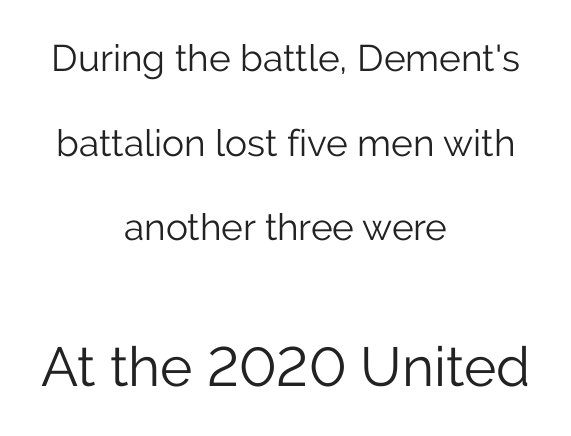
The image shows 55 px light sans-serif type, upright; set centered, loose line spacing (2.29x), normal letter spacing, not underlined; the second (bottom) block is 1.49x larger; low stroke contrast and a medium x-height.
